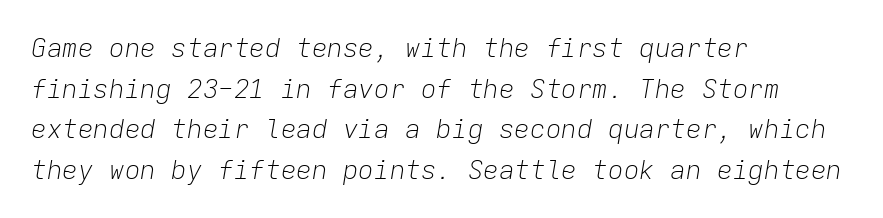
{"italic": "yes", "lean": "right", "slant_degrees": 9, "bold": "no", "underline": "no", "align": "left", "line_spacing": "normal", "line_spacing_ratio": 1.56, "letter_spacing": "normal", "letter_spacing_em": 0.0, "glyph_px": 26}
